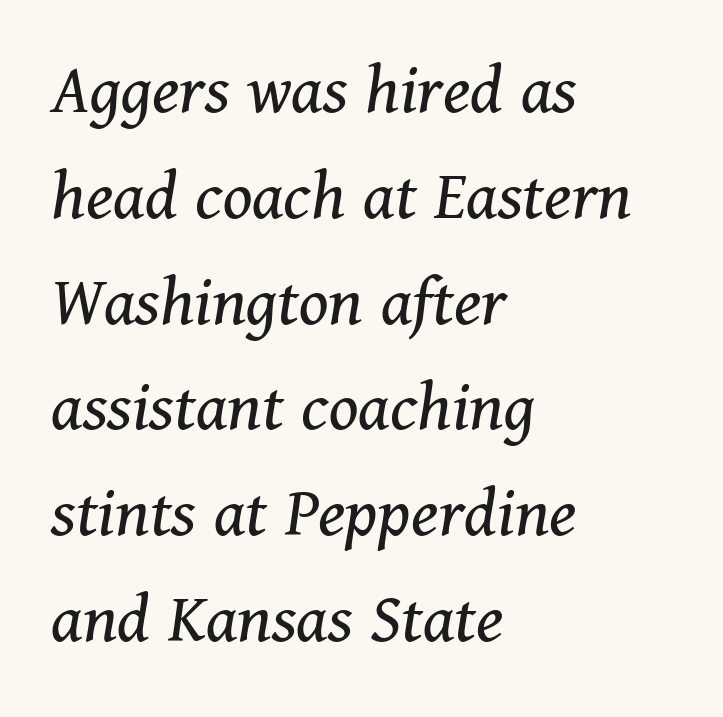
The face used here is rendered with its standard letterfit. The weight would be labelled regular, book, light, or lighter still. This block has exactly the height ordinary leading produces. The face used here is proportionally spaced, like ordinary book or web type.
